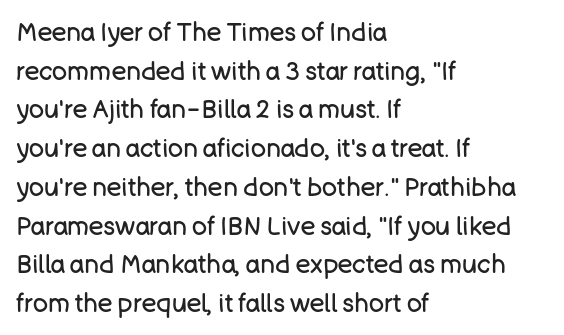
Q: Is the text bold? A: No.
Q: Is the text italic (slanted)? A: No, it is upright.
Q: Is the text underlined? A: No.
Q: How is the paragraph aligned? A: Left-aligned.
Q: Is the spacing between letters normal or unusually wide? A: Normal.
Q: Is the spacing between lines tight, normal or loose? A: Normal.
